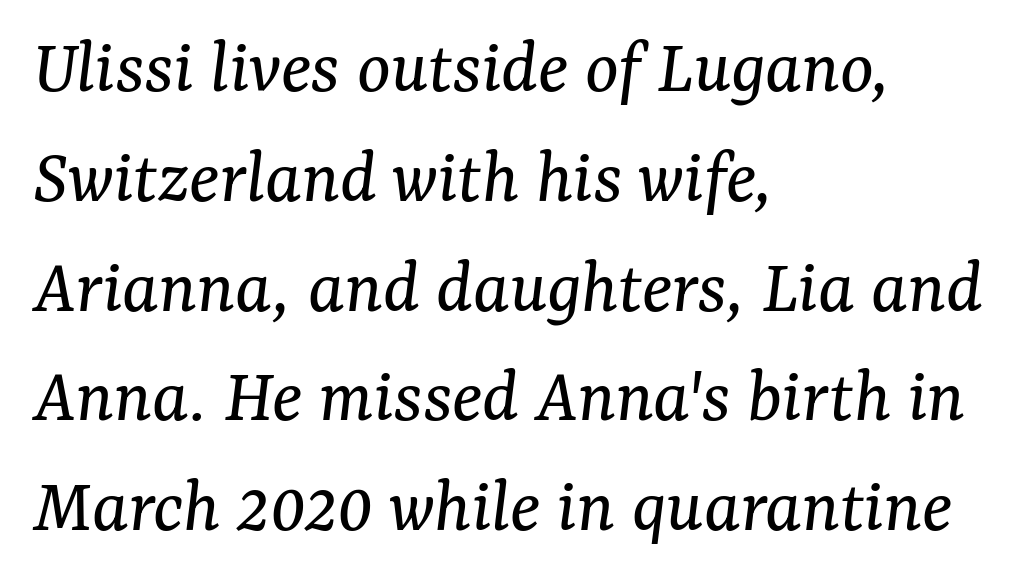
Quick note: italic. Regarding leading, the lines here are spaced in the standard way. What stands out about the letter spacing? Nothing — it is the standard amount. A student would call this left alignment; a typographer would say flush left, rag right. The face used here is proportionally spaced, like ordinary book or web type. The foot of each line stays bare and open.
